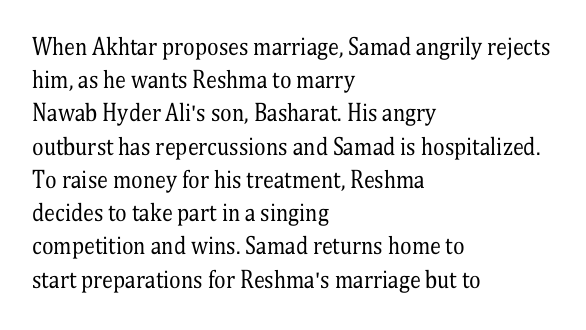
Tall strokes in this sample are plumb rather than angled. Weight: regular or lighter. Tracking value appears to be zero — textbook default spacing. The passage shown stacks its lines at a standard gap. The lines in this sample share a left origin and differ only in where they stop. Anything drawn beneath the words? Only blank space.
